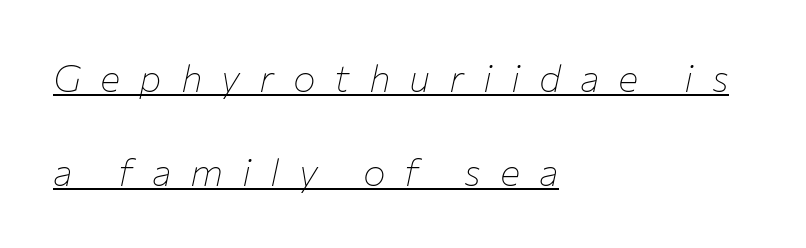
Q: Is the text bold? A: No.
Q: Is the text italic (slanted)? A: Yes, it leans right by about 12 degrees.
Q: Is the text underlined? A: Yes.
Q: How is the paragraph aligned? A: Left-aligned.
Q: Is the spacing between letters normal or unusually wide? A: Unusually wide.
Q: Is the spacing between lines tight, normal or loose? A: Loose.
Q: Width (condensed, normal, or wide)? A: Normal.
Q: Stroke contrast? A: Low.
Q: x-height? A: Medium.
Q: Monospaced? A: No.
